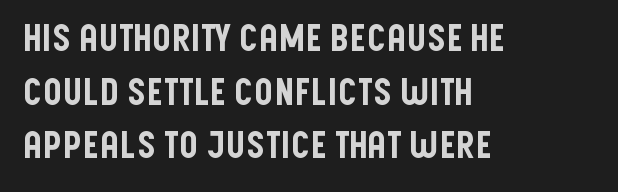
The image shows 37 px condensed sans-serif type, upright; set left-aligned, normal line spacing (1.45x), normal letter spacing, not underlined; low stroke contrast and a large x-height.
